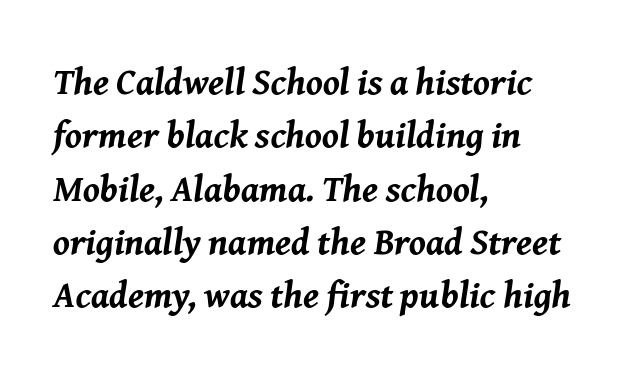
Q: Is the text bold? A: Yes.
Q: Is the text italic (slanted)? A: Yes, it leans right by about 8 degrees.
Q: Is the text underlined? A: No.
Q: How is the paragraph aligned? A: Left-aligned.
Q: Is the spacing between letters normal or unusually wide? A: Normal.
Q: Is the spacing between lines tight, normal or loose? A: Normal.
Q: Width (condensed, normal, or wide)? A: Normal.
Q: Stroke contrast? A: Medium.
Q: x-height? A: Medium.
Q: Monospaced? A: No.
